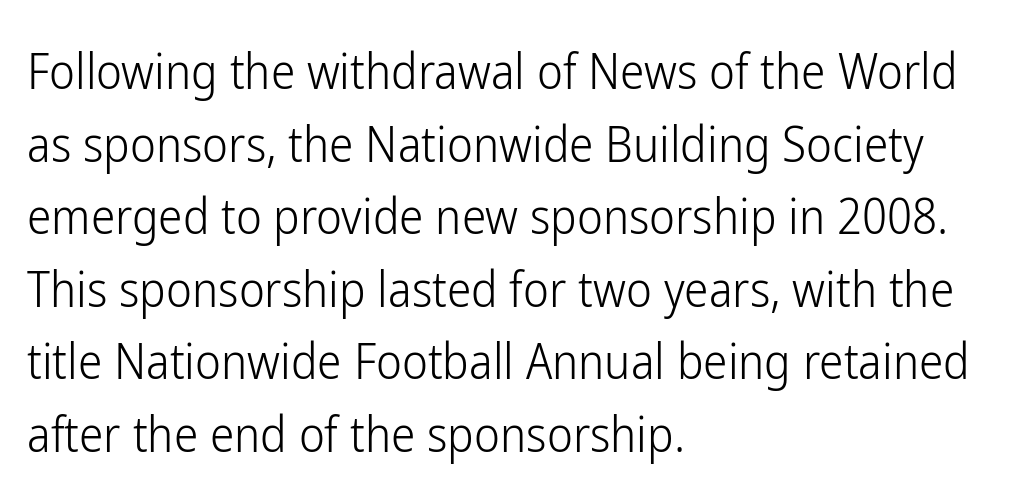
A typesetter would call this proportional, since set widths differ per character. Line spacing here is normal. Posture: upright roman. This rendering features lettering with no underline. Typographically, this falls in the sans-serif category. Typeset ragged right — the left edge is the straight one.
